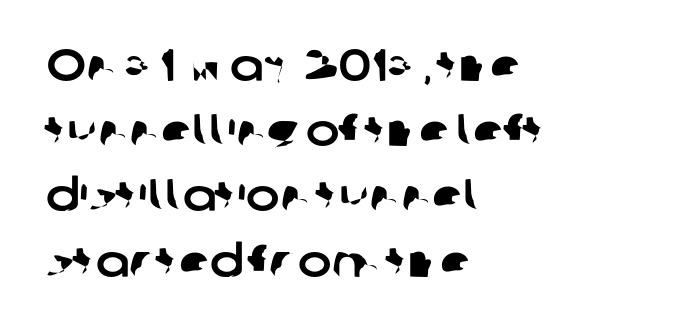
Q: Is the typeface a serif or a sans-serif typeface? A: Sans-serif.
Q: Is the text underlined? A: No.
Q: How is the paragraph aligned? A: Left-aligned.
Q: Is the spacing between letters normal or unusually wide? A: Normal.
Q: Is the spacing between lines tight, normal or loose? A: Normal.
Q: Width (condensed, normal, or wide)? A: Normal.
Q: Stroke contrast? A: Low.
Q: x-height? A: Medium.
Q: Monospaced? A: No.
